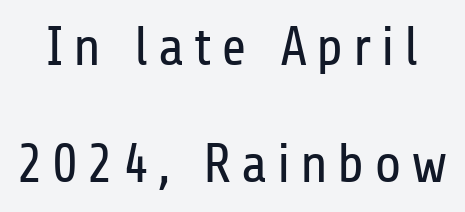
{"serif": "no", "italic": "no", "bold": "no", "weight": "regular", "width": "condensed", "stroke_contrast": "low", "x_height": "medium", "monospaced": "no", "underline": "no", "line_spacing": "loose", "line_spacing_ratio": 2.12, "glyph_px": 55}
